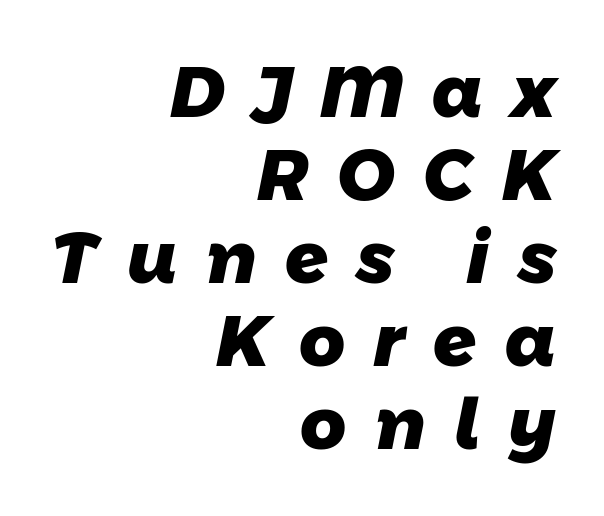
{"serif": "no", "bold": "yes", "weight": "heavy", "width": "normal", "stroke_contrast": "low", "x_height": "medium", "monospaced": "no", "underline": "no", "align": "right", "line_spacing_ratio": 1.17, "letter_spacing": "wide", "letter_spacing_em": 0.4, "glyph_px": 71}
